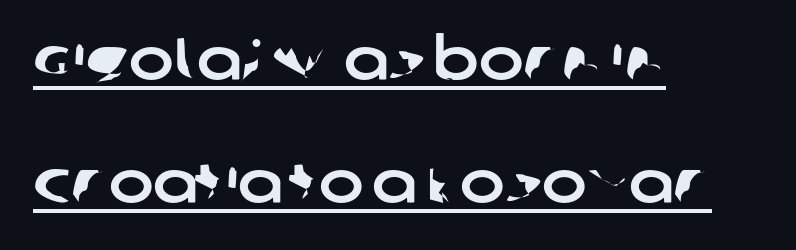
{"serif": "no", "width": "normal", "stroke_contrast": "low", "x_height": "large", "monospaced": "no", "underline": "yes", "align": "left", "line_spacing": "loose", "line_spacing_ratio": 2.05, "letter_spacing": "normal", "letter_spacing_em": 0.0, "glyph_px": 60}
